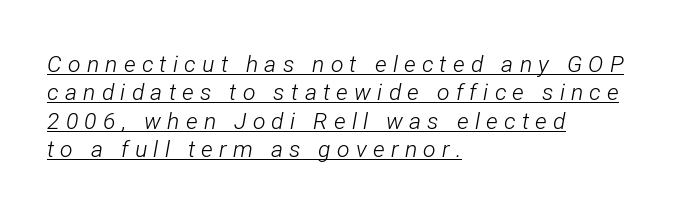
The image shows 23 px text type, italic (leaning right); set left-aligned, line spacing 1.23x, unusually wide letter spacing (+0.27 em), underlined.
